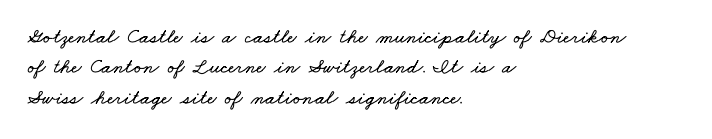
Q: Is the text underlined? A: No.
Q: How is the paragraph aligned? A: Left-aligned.
Q: Is the spacing between letters normal or unusually wide? A: Normal.
Q: Is the spacing between lines tight, normal or loose? A: Normal.
